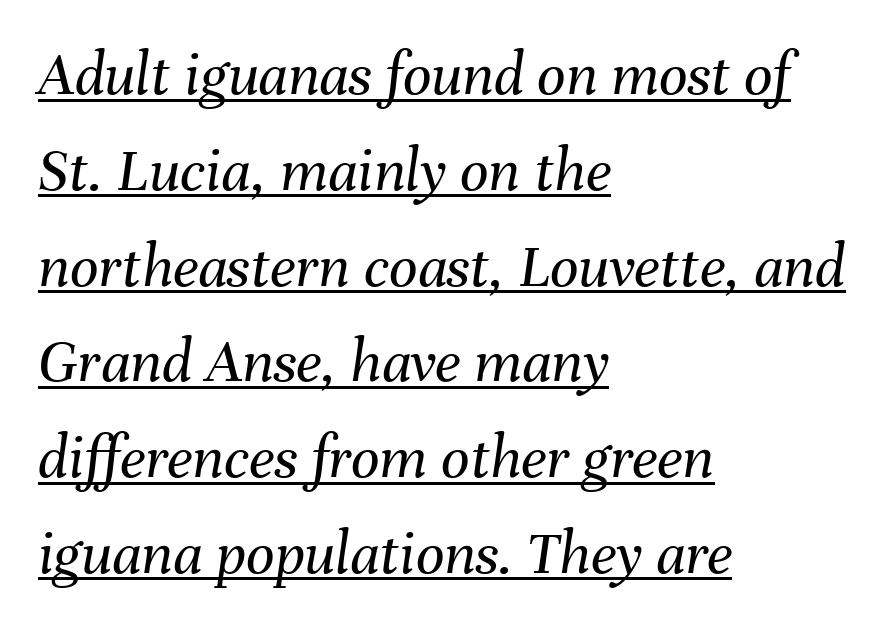
The compositor pushed each line to the left boundary. The typography opts for an oblique posture over an upright one. These lines are rendered in a variable-pitch font. What decoration does the sample have? An underline.
